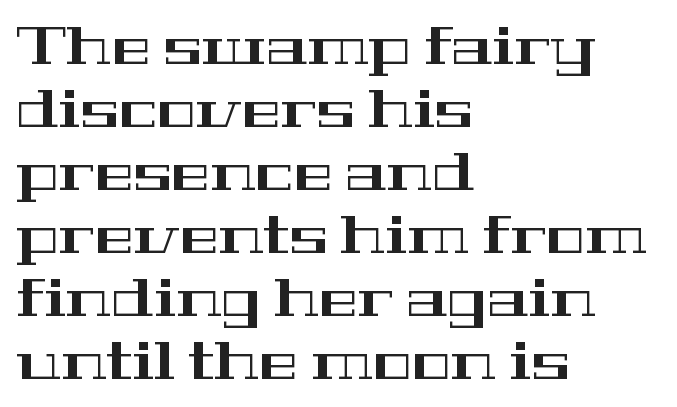
The image shows 52 px wide serif type, upright; set left-aligned, line spacing 1.21x, normal letter spacing, not underlined; high stroke contrast and a medium x-height.
